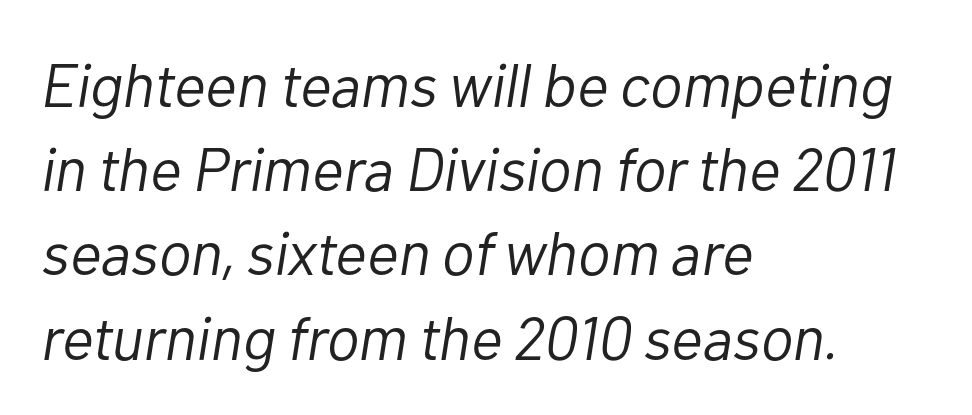
Q: Is the text bold? A: No.
Q: Is the text italic (slanted)? A: Yes, it leans right by about 10 degrees.
Q: Is the text underlined? A: No.
Q: How is the paragraph aligned? A: Left-aligned.
Q: Is the spacing between letters normal or unusually wide? A: Normal.
Q: Is the spacing between lines tight, normal or loose? A: Normal.
Q: Width (condensed, normal, or wide)? A: Normal.
Q: Stroke contrast? A: Low.
Q: x-height? A: Medium.
Q: Monospaced? A: No.
